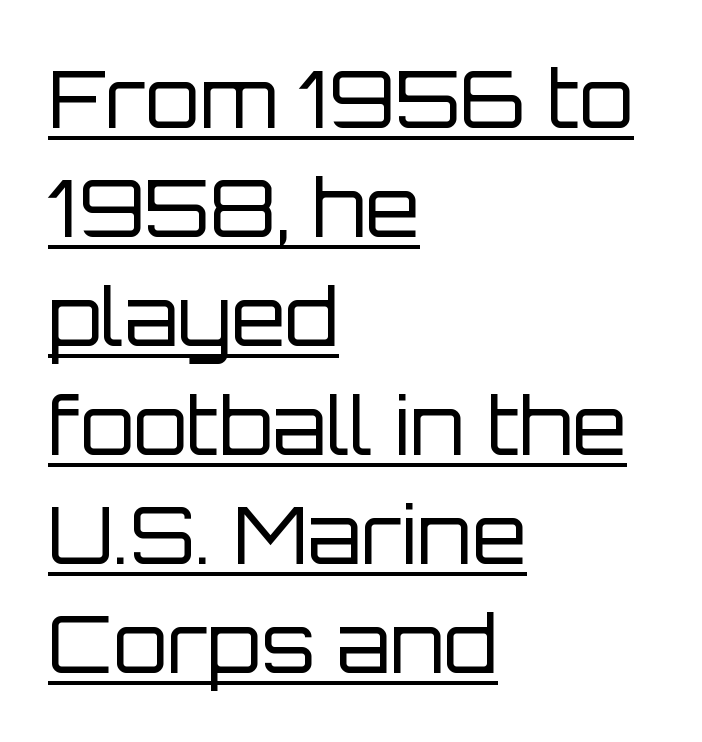
Notice how the stems are strictly vertical — no italics here. Unbolded letterforms with no extra heft. Where is the straight margin? On the left. The type family on display is of the sans-serif kind. Spacing verdict: proportional, widths tailored to each character. The sample's only ornament is a line tracing under the words.
